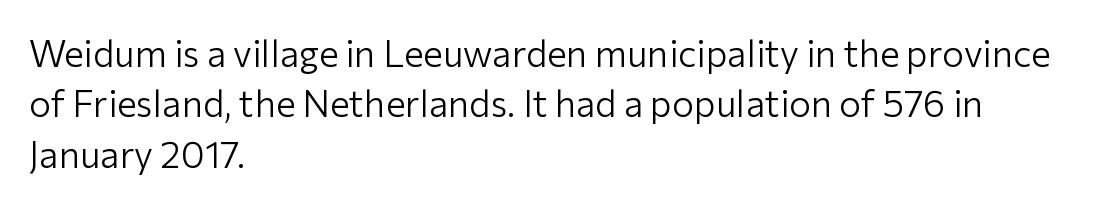
The image shows 37 px light sans-serif type, upright; set left-aligned, normal line spacing (1.36x), normal letter spacing, not underlined; low stroke contrast and a medium x-height.
